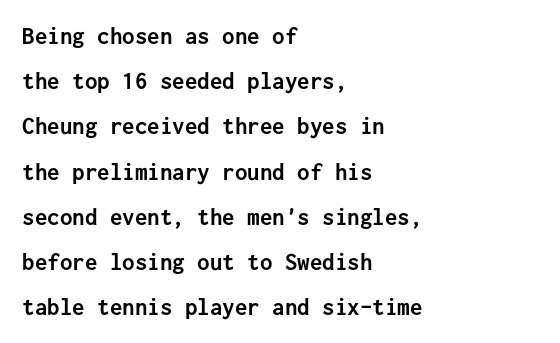
The letterforms sit shoulder to shoulder at normal distance. Every character sits straight up, as roman type does. A full-strength bold gives these letters their thick strokes. This sample is left-justified, so line endings fall wherever the words run out. Has an underline been added? It has not.
